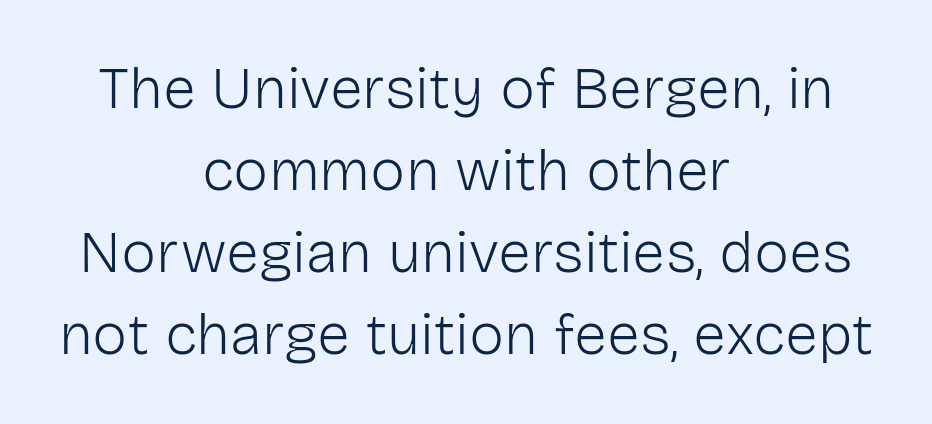
{"serif": "no", "italic": "no", "bold": "no", "weight": "light", "width": "normal", "stroke_contrast": "low", "x_height": "medium", "monospaced": "no", "underline": "no", "align": "center", "line_spacing": "normal", "line_spacing_ratio": 1.39, "letter_spacing": "normal", "letter_spacing_em": 0.0, "glyph_px": 59}
